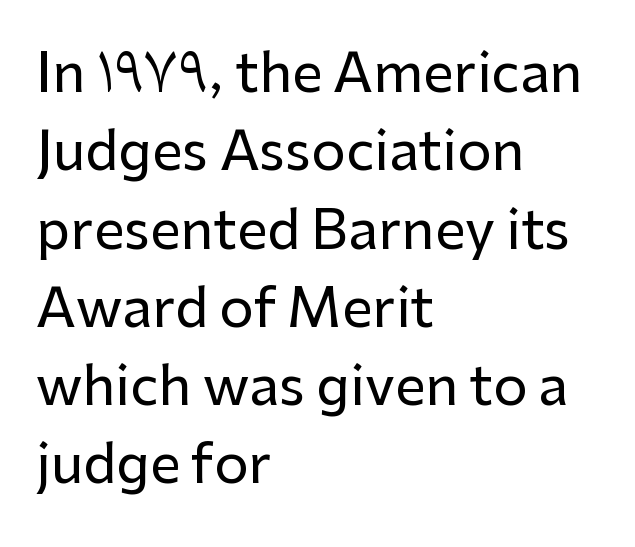
Vertical spacing — default. The rendering keeps characters at their native spacing. The specimen reads as upright at a glance. If you drew a ruler down the left edge, every line would touch it.
